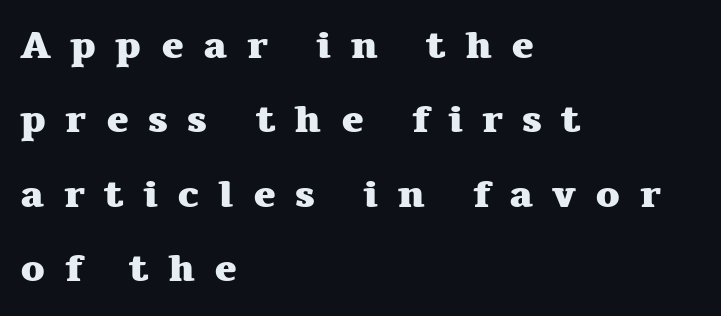
The image shows 38 px heavy, wide serif type, upright; set left-aligned, loose line spacing (1.96x), unusually wide letter spacing (+0.5 em), not underlined; medium stroke contrast and a medium x-height.
